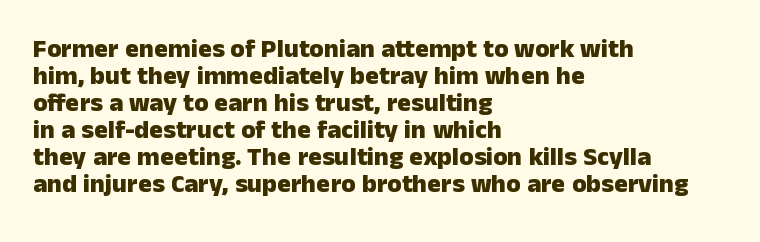
The image shows 26 px bold type, upright; set left-aligned, tight line spacing (1.04x), normal letter spacing, not underlined.
